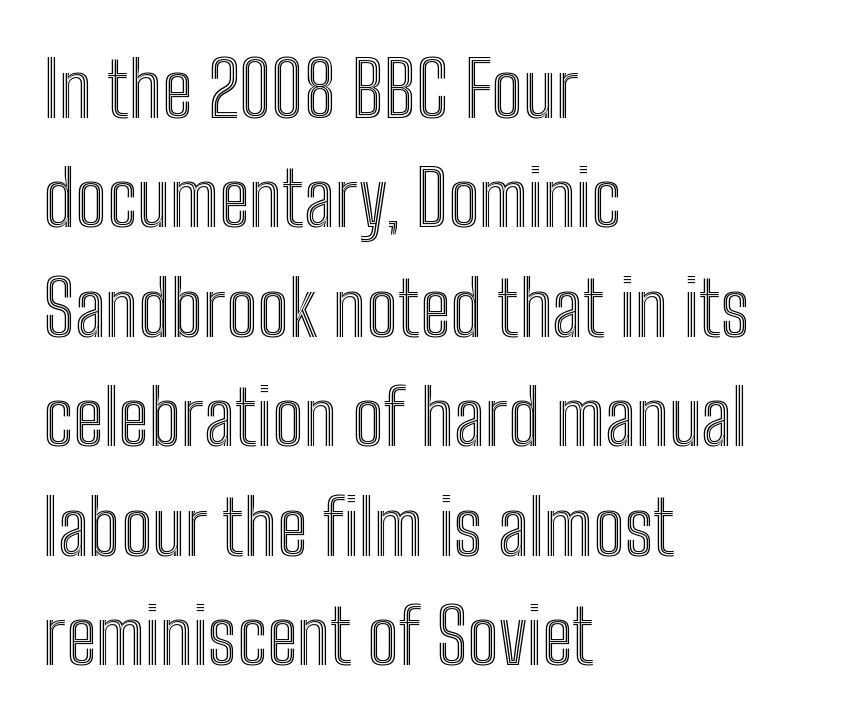
Q: Is the text italic (slanted)? A: No, it is upright.
Q: Is the text underlined? A: No.
Q: How is the paragraph aligned? A: Left-aligned.
Q: Is the spacing between letters normal or unusually wide? A: Normal.
Q: Is the spacing between lines tight, normal or loose? A: Normal.
Q: Width (condensed, normal, or wide)? A: Condensed.
Q: x-height? A: Medium.
Q: Monospaced? A: No.
